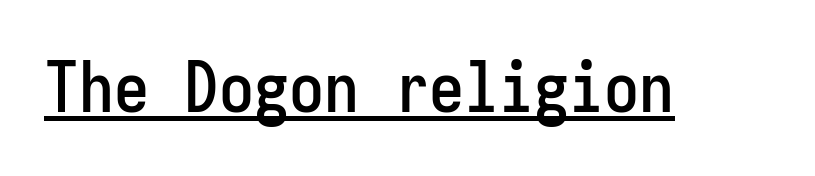
A typesetter would label this face a sans. A continuous stroke trails under the words, as in a hyperlink. Fixed-width glyphs throughout — classic coding-font behaviour. Observe the ordinary spacing: letters are neighbours, not strangers. Italic? Not at all — the glyphs are vertical.
